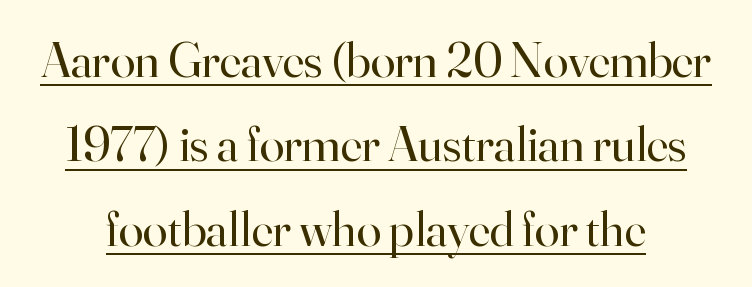
The image shows 50 px regular-weight serif type, upright; set normal line spacing (1.69x), normal letter spacing, underlined; high stroke contrast and a small x-height.
